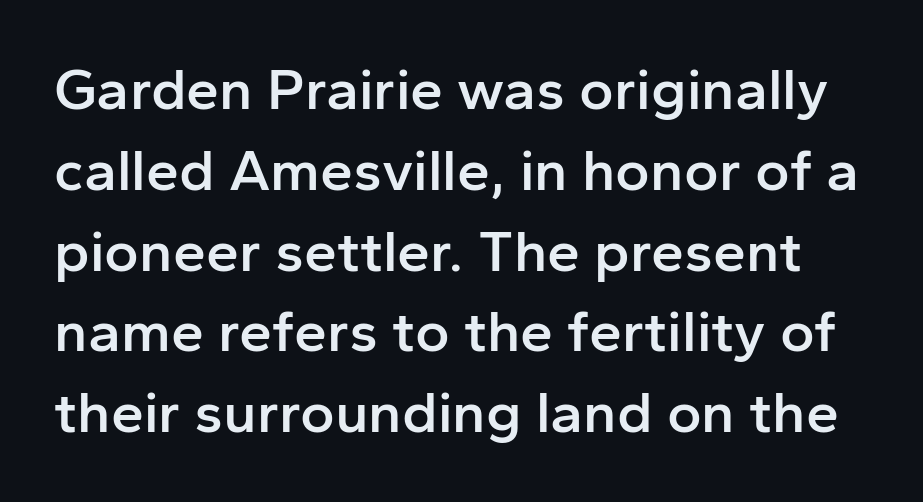
Q: Is the text bold? A: Semi-bold.
Q: Is the text italic (slanted)? A: No, it is upright.
Q: Is the typeface a serif or a sans-serif typeface? A: Sans-serif.
Q: Is the text underlined? A: No.
Q: Is the spacing between letters normal or unusually wide? A: Normal.
Q: Is the spacing between lines tight, normal or loose? A: Normal.
Q: Width (condensed, normal, or wide)? A: Normal.
Q: Stroke contrast? A: Low.
Q: x-height? A: Medium.
Q: Monospaced? A: No.
